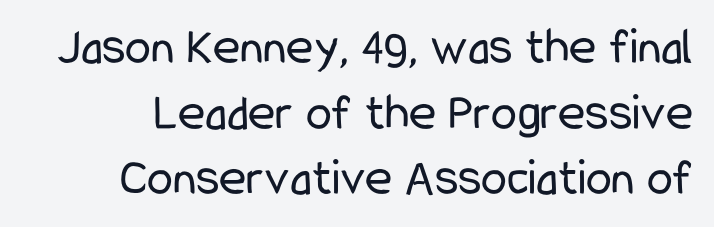
{"serif": "no", "italic": "no", "bold": "no", "weight": "regular", "width": "condensed", "stroke_contrast": "low", "x_height": "medium", "monospaced": "no", "underline": "no", "line_spacing": "normal", "line_spacing_ratio": 1.26, "letter_spacing": "normal", "letter_spacing_em": 0.0, "glyph_px": 52}
